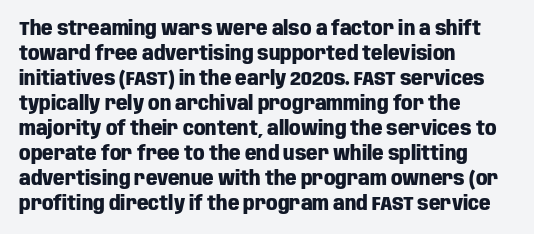
The baseline area is clear. Ordinary non-slanted type is in use. Look at the tracking — it's just the regular setting, nothing added. These lines carry a lot of weight — the face is fully bold.
